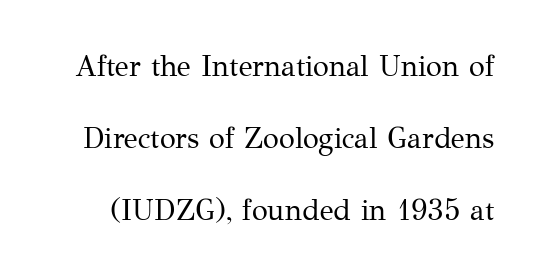
Q: Is the text bold? A: No.
Q: Is the text italic (slanted)? A: No, it is upright.
Q: Is the typeface a serif or a sans-serif typeface? A: Serif.
Q: Is the text underlined? A: No.
Q: Is the spacing between letters normal or unusually wide? A: Normal.
Q: Is the spacing between lines tight, normal or loose? A: Loose.
Q: Width (condensed, normal, or wide)? A: Normal.
Q: Stroke contrast? A: Medium.
Q: x-height? A: Medium.
Q: Monospaced? A: No.
